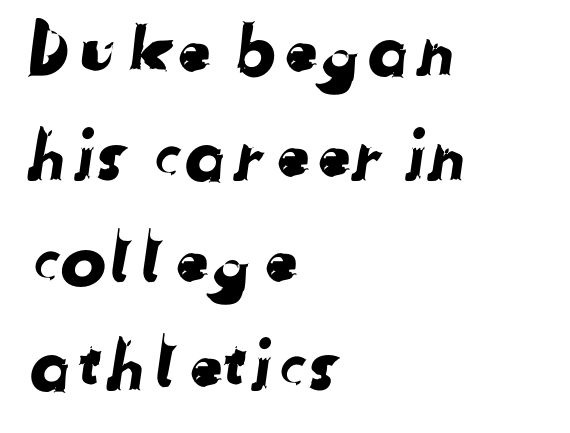
Q: Is the typeface a serif or a sans-serif typeface? A: Sans-serif.
Q: Is the text underlined? A: No.
Q: How is the paragraph aligned? A: Left-aligned.
Q: Is the spacing between letters normal or unusually wide? A: Normal.
Q: Is the spacing between lines tight, normal or loose? A: Normal.
Q: Width (condensed, normal, or wide)? A: Normal.
Q: Stroke contrast? A: Low.
Q: x-height? A: Medium.
Q: Monospaced? A: No.
